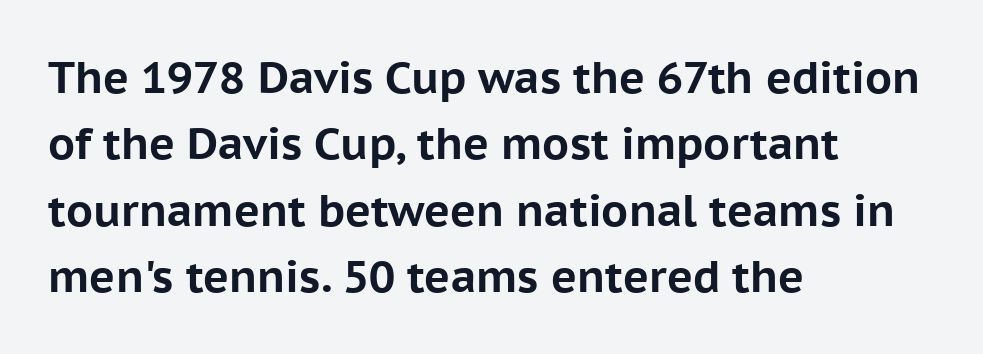
Q: Is the text bold? A: Yes.
Q: Is the text italic (slanted)? A: No, it is upright.
Q: Is the typeface a serif or a sans-serif typeface? A: Sans-serif.
Q: Is the text underlined? A: No.
Q: How is the paragraph aligned? A: Left-aligned.
Q: Is the spacing between letters normal or unusually wide? A: Normal.
Q: Is the spacing between lines tight, normal or loose? A: Normal.
Q: Width (condensed, normal, or wide)? A: Normal.
Q: Stroke contrast? A: Low.
Q: x-height? A: Medium.
Q: Monospaced? A: No.
